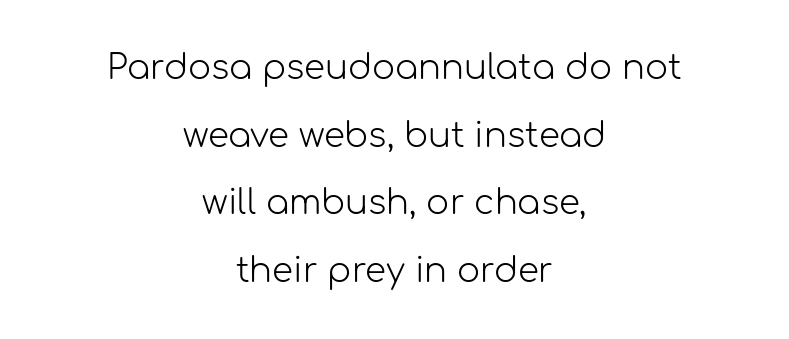
Q: Is the text bold? A: No.
Q: Is the text italic (slanted)? A: No, it is upright.
Q: Is the typeface a serif or a sans-serif typeface? A: Sans-serif.
Q: Is the text underlined? A: No.
Q: How is the paragraph aligned? A: Centered.
Q: Is the spacing between letters normal or unusually wide? A: Normal.
Q: Is the spacing between lines tight, normal or loose? A: Loose.
Q: Width (condensed, normal, or wide)? A: Normal.
Q: Stroke contrast? A: Low.
Q: x-height? A: Medium.
Q: Monospaced? A: No.
